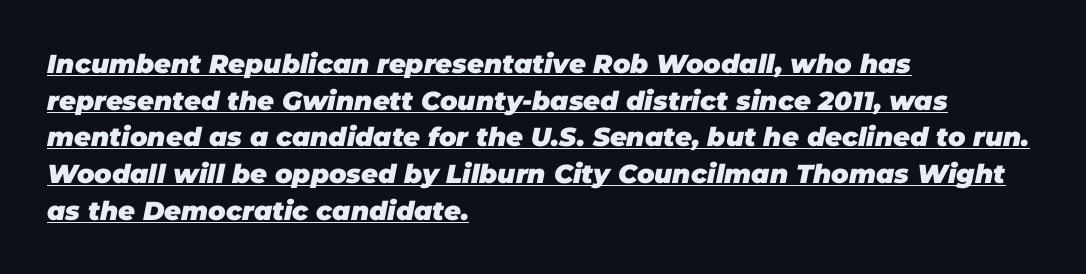
The image shows 26 px bold type, italic (leaning right); set left-aligned, normal line spacing (1.41x), normal letter spacing, underlined.
